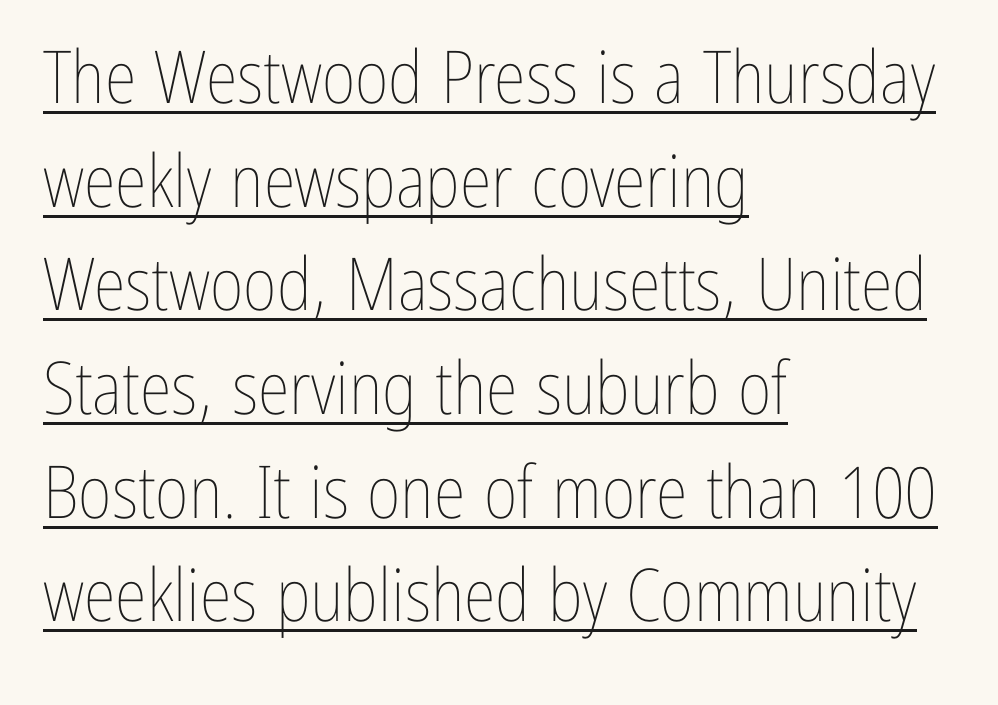
{"italic": "no", "bold": "no", "weight": "thin", "width": "condensed", "stroke_contrast": "low", "x_height": "medium", "monospaced": "no", "underline": "yes", "align": "left", "line_spacing": "normal", "line_spacing_ratio": 1.42, "letter_spacing": "normal", "letter_spacing_em": 0.0, "glyph_px": 73}
